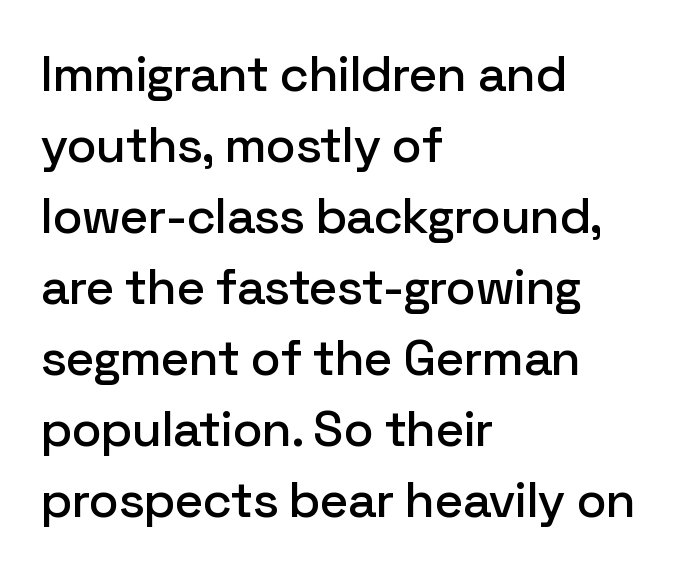
Here the glyphs are tracked normally, forming tight word shapes. Just letters on the line, the space beneath them empty. Normally led — the rows are evenly, conventionally spaced. The font's upright variant was chosen for this text.
